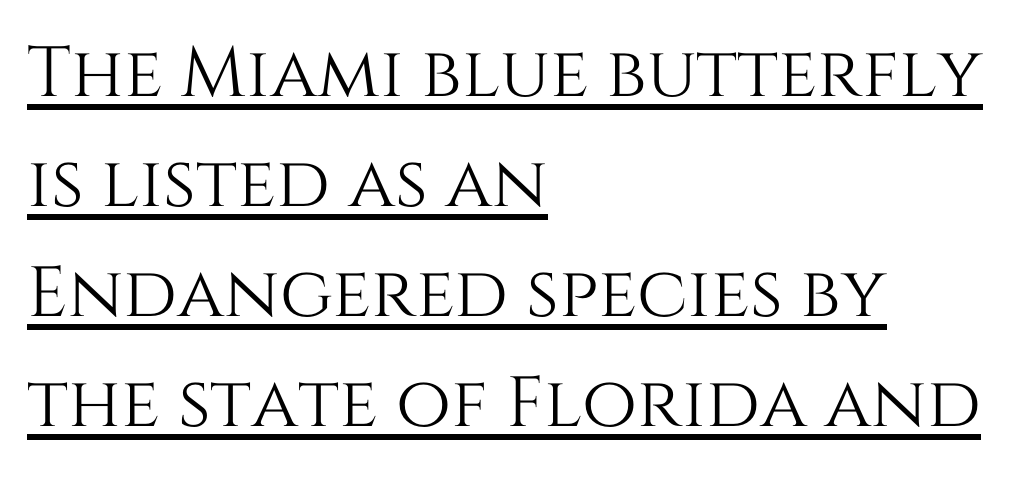
{"italic": "no", "width": "normal", "stroke_contrast": "medium", "x_height": "large", "monospaced": "no", "underline": "yes", "align": "left", "line_spacing": "normal", "line_spacing_ratio": 1.55, "letter_spacing": "normal", "letter_spacing_em": 0.0, "glyph_px": 71}
